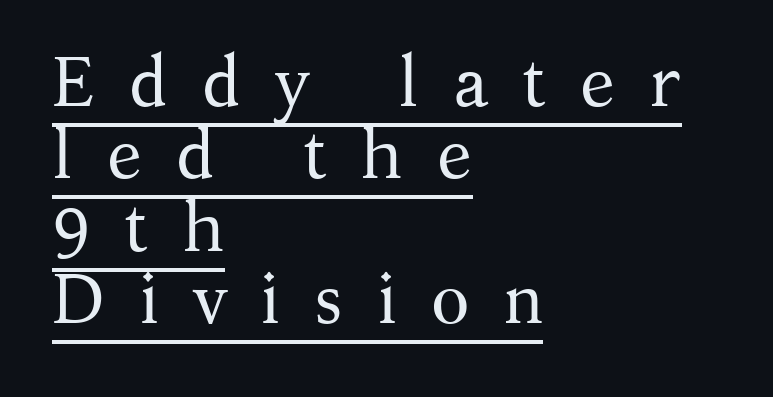
Q: Is the text bold? A: No.
Q: Is the text italic (slanted)? A: No, it is upright.
Q: Is the typeface a serif or a sans-serif typeface? A: Serif.
Q: Is the text underlined? A: Yes.
Q: How is the paragraph aligned? A: Left-aligned.
Q: Is the spacing between letters normal or unusually wide? A: Unusually wide.
Q: Is the spacing between lines tight, normal or loose? A: Tight.
Q: Width (condensed, normal, or wide)? A: Normal.
Q: Stroke contrast? A: Medium.
Q: x-height? A: Medium.
Q: Monospaced? A: No.
